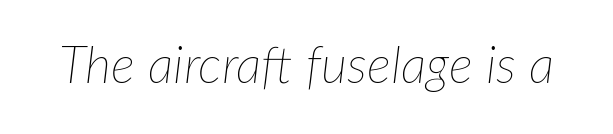
{"italic": "yes", "lean": "right", "slant_degrees": 7, "bold": "no", "weight": "thin", "width": "normal", "stroke_contrast": "low", "x_height": "medium", "monospaced": "no", "underline": "no", "letter_spacing": "normal", "letter_spacing_em": 0.0, "glyph_px": 51}
